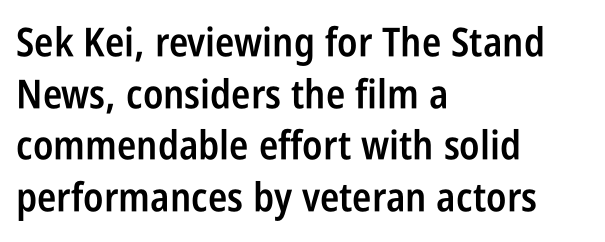
Q: Is the text bold? A: Semi-bold.
Q: Is the text italic (slanted)? A: No, it is upright.
Q: Is the typeface a serif or a sans-serif typeface? A: Sans-serif.
Q: Is the text underlined? A: No.
Q: How is the paragraph aligned? A: Left-aligned.
Q: Is the spacing between letters normal or unusually wide? A: Normal.
Q: Is the spacing between lines tight, normal or loose? A: Normal.
Q: Width (condensed, normal, or wide)? A: Condensed.
Q: Stroke contrast? A: Low.
Q: x-height? A: Large.
Q: Monospaced? A: No.
